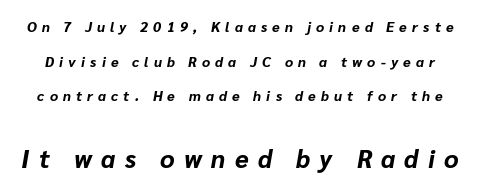
The image shows 25 px bold type, italic (leaning right); set loose line spacing (2.48x), unusually wide letter spacing (+0.37 em), not underlined; the second (bottom) block is 1.79x larger.
